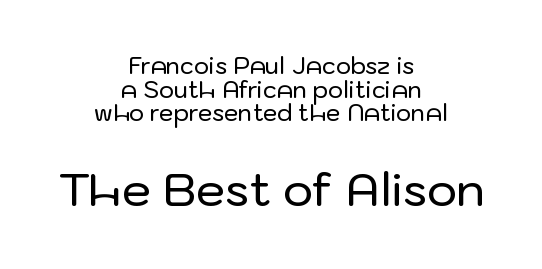
{"serif": "no", "italic": "no", "width": "normal", "stroke_contrast": "low", "x_height": "medium", "monospaced": "no", "underline": "no", "align": "center", "line_spacing": "tight", "line_spacing_ratio": 1.03, "letter_spacing": "normal", "letter_spacing_em": 0.0, "larger_block": "second", "size_ratio": 2.0, "glyph_px": 46}
